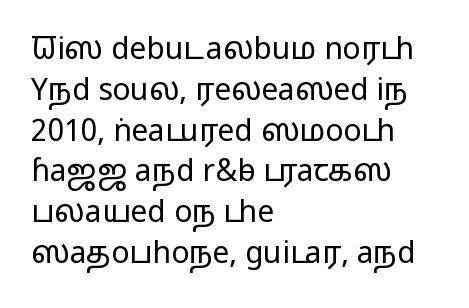
{"serif": "no", "italic": "no", "bold": "no", "weight": "regular", "width": "wide", "stroke_contrast": "low", "x_height": "medium", "monospaced": "no", "underline": "no", "align": "left", "line_spacing": "normal", "line_spacing_ratio": 1.36, "letter_spacing": "normal", "letter_spacing_em": 0.0, "glyph_px": 30}
